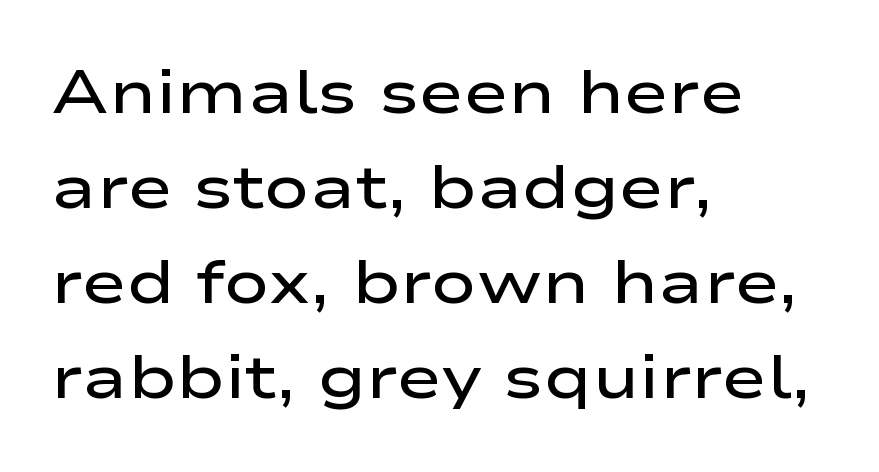
The string is rendered with underlining switched off. Stems and bowls a touch heavier than normal — semibold. In terms of leading, this rendering sits right in the middle. The lettering holds an erect, upright posture throughout. Glyph-to-glyph distance matches everyday printed text. The glyphs in this specimen are sans serif.
